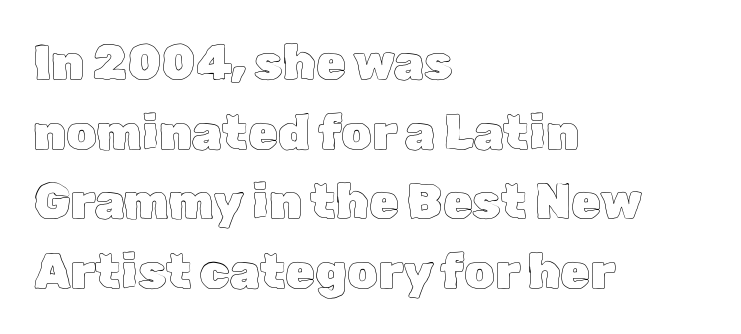
{"italic": "no", "width": "normal", "x_height": "medium", "monospaced": "no", "underline": "no", "align": "left", "line_spacing": "normal", "line_spacing_ratio": 1.45, "letter_spacing": "normal", "letter_spacing_em": 0.0, "glyph_px": 48}
